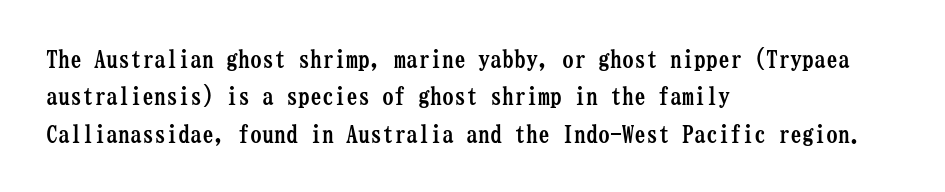
Underline: absent. Strokes here are thick enough to call this a true bold. This block has exactly the height ordinary leading produces. Standard letterfit; no display-style spreading of the glyphs. The lines are quadded left.
